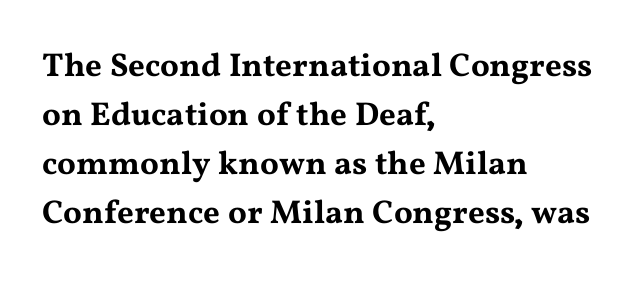
Q: Is the text italic (slanted)? A: No, it is upright.
Q: Is the typeface a serif or a sans-serif typeface? A: Serif.
Q: Is the text underlined? A: No.
Q: How is the paragraph aligned? A: Left-aligned.
Q: Is the spacing between letters normal or unusually wide? A: Normal.
Q: Is the spacing between lines tight, normal or loose? A: Normal.
Q: Width (condensed, normal, or wide)? A: Wide.
Q: Stroke contrast? A: Medium.
Q: x-height? A: Medium.
Q: Monospaced? A: No.
